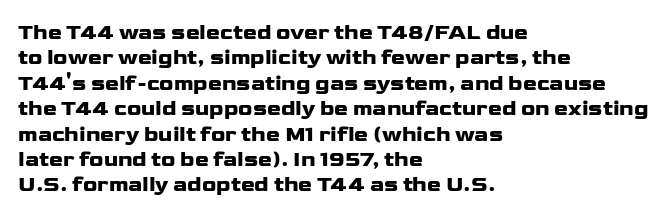
The image shows 21 px text type, upright; set left-aligned, line spacing 1.21x, normal letter spacing, not underlined.
